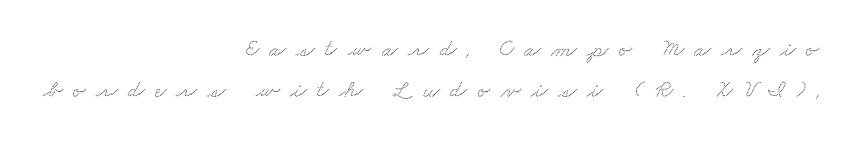
The image shows 24 px text type; set right-aligned, normal line spacing (1.7x), unusually wide letter spacing (+0.43 em), not underlined.
